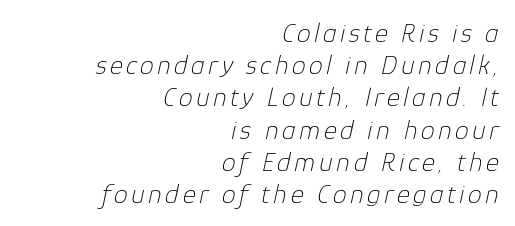
The image shows 28 px thin type, italic (leaning right); set right-aligned, tight line spacing (1.15x), not underlined; low stroke contrast and a medium x-height.
